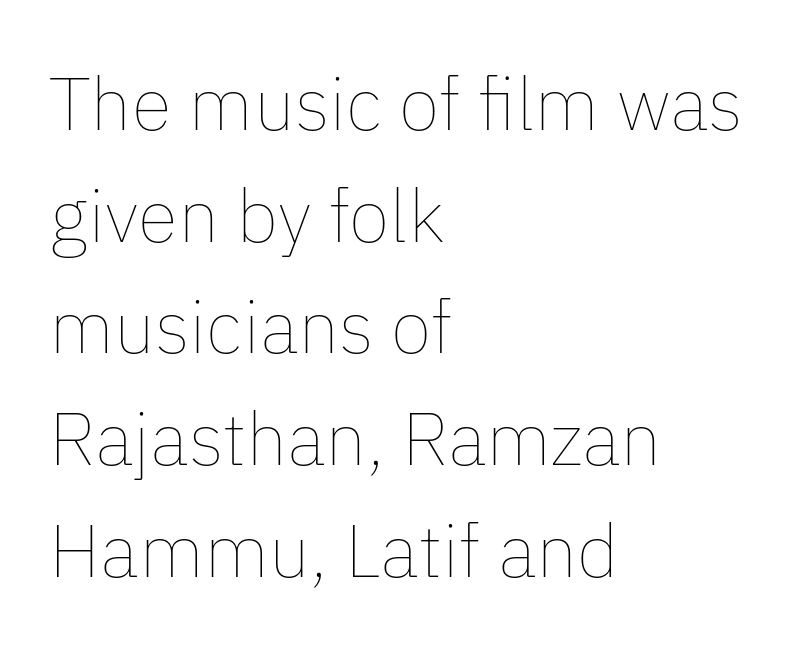
Q: Is the text bold? A: No.
Q: Is the text italic (slanted)? A: No, it is upright.
Q: Is the text underlined? A: No.
Q: How is the paragraph aligned? A: Left-aligned.
Q: Is the spacing between letters normal or unusually wide? A: Normal.
Q: Is the spacing between lines tight, normal or loose? A: Normal.
Q: Width (condensed, normal, or wide)? A: Normal.
Q: Stroke contrast? A: Low.
Q: x-height? A: Medium.
Q: Monospaced? A: No.
